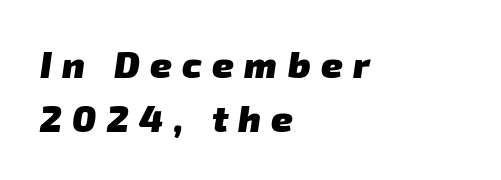
Q: Is the text bold? A: Yes.
Q: Is the typeface a serif or a sans-serif typeface? A: Sans-serif.
Q: Is the text underlined? A: No.
Q: How is the paragraph aligned? A: Left-aligned.
Q: Is the spacing between letters normal or unusually wide? A: Unusually wide.
Q: Is the spacing between lines tight, normal or loose? A: Normal.
Q: Width (condensed, normal, or wide)? A: Normal.
Q: Stroke contrast? A: Low.
Q: x-height? A: Medium.
Q: Monospaced? A: No.
